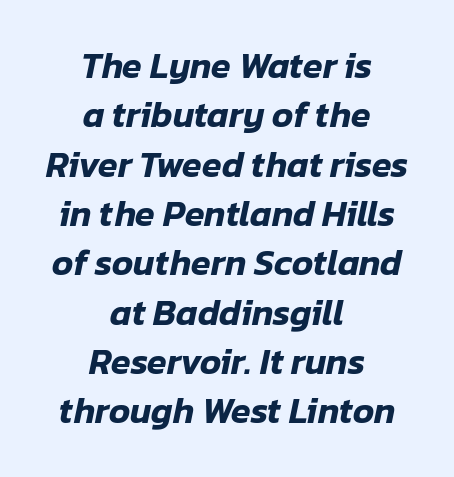
Q: Is the text italic (slanted)? A: Yes, it leans right by about 12 degrees.
Q: Is the text underlined? A: No.
Q: How is the paragraph aligned? A: Centered.
Q: Is the spacing between letters normal or unusually wide? A: Normal.
Q: Is the spacing between lines tight, normal or loose? A: Normal.
Q: Width (condensed, normal, or wide)? A: Normal.
Q: Stroke contrast? A: Low.
Q: x-height? A: Medium.
Q: Monospaced? A: No.
